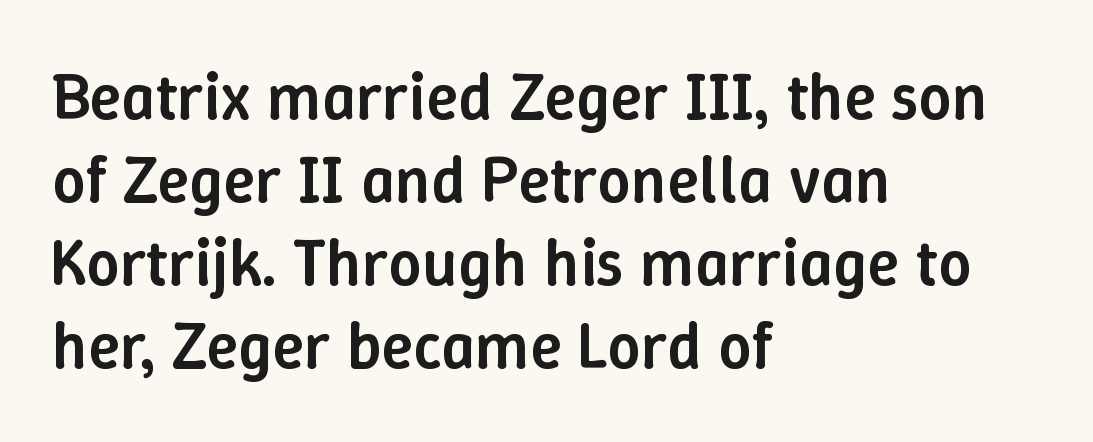
{"italic": "no", "bold": "semi", "weight": "semibold", "width": "normal", "stroke_contrast": "low", "x_height": "medium", "monospaced": "no", "underline": "no", "align": "left", "line_spacing": "normal", "line_spacing_ratio": 1.26, "letter_spacing": "normal", "letter_spacing_em": 0.0, "glyph_px": 66}
